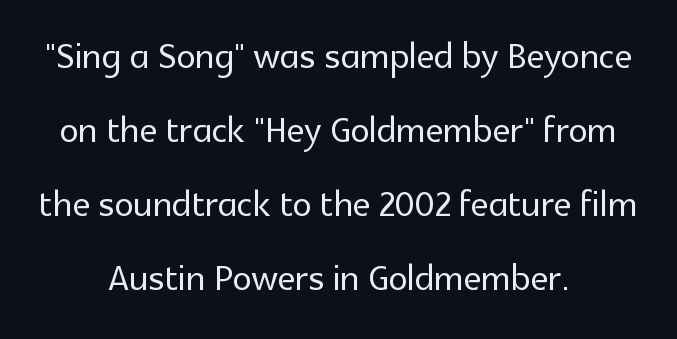
{"serif": "no", "italic": "no", "width": "normal", "x_height": "medium", "monospaced": "no", "underline": "no", "align": "center", "line_spacing": "normal", "line_spacing_ratio": 1.54, "letter_spacing": "normal", "letter_spacing_em": 0.0, "glyph_px": 48}
